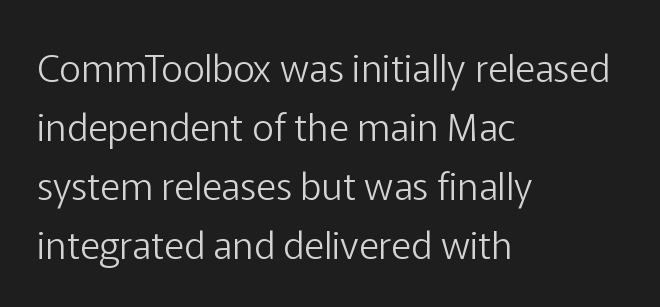
If you drew a ruler down the left edge, every line would touch it. The letters advance in unequal steps, a hallmark of proportional type. Observe the ordinary spacing: letters are neighbours, not strangers. In terms of posture, this sample is upright. Quick note: underline off.
